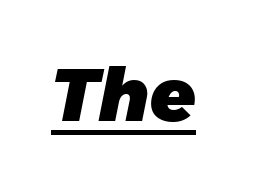
The image shows 74 px heavy sans-serif type; set normal letter spacing, underlined; low stroke contrast and a large x-height.
